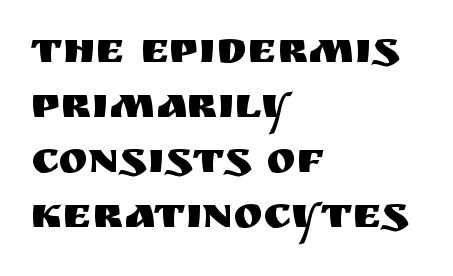
{"serif": "no", "italic": "no", "width": "normal", "stroke_contrast": "medium", "x_height": "large", "monospaced": "no", "underline": "no", "align": "left", "line_spacing": "normal", "line_spacing_ratio": 1.25, "letter_spacing": "normal", "letter_spacing_em": 0.0, "glyph_px": 44}
